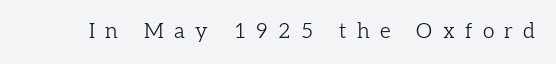
The image shows 21 px text type, upright; set unusually wide letter spacing (+0.49 em), not underlined.
